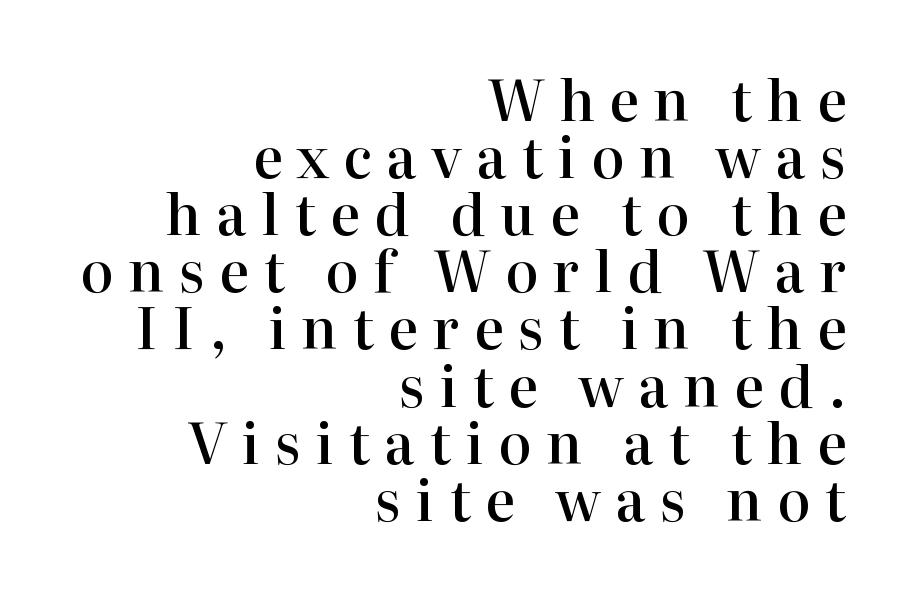
The image shows 56 px semibold serif type, upright; set right-aligned, tight line spacing (1.02x), unusually wide letter spacing (+0.26 em), not underlined; high stroke contrast and a medium x-height.
